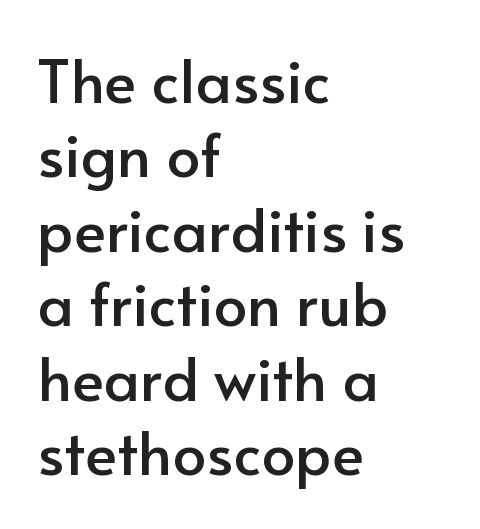
Only glyphs here, with clear space below each row. Regarding serifs, this sample does without them. The rendering uses natural spacing where letterforms have individual widths. Compared with typical body copy, the letter spacing here is the same. Posture: straight, roman, zero tilt.
